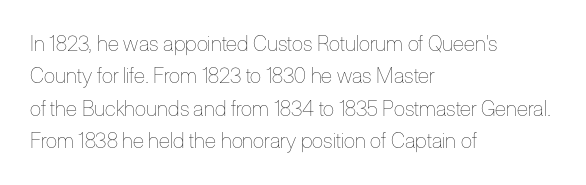
The image shows 21 px text type, upright; set left-aligned, normal line spacing (1.54x), normal letter spacing, not underlined.
